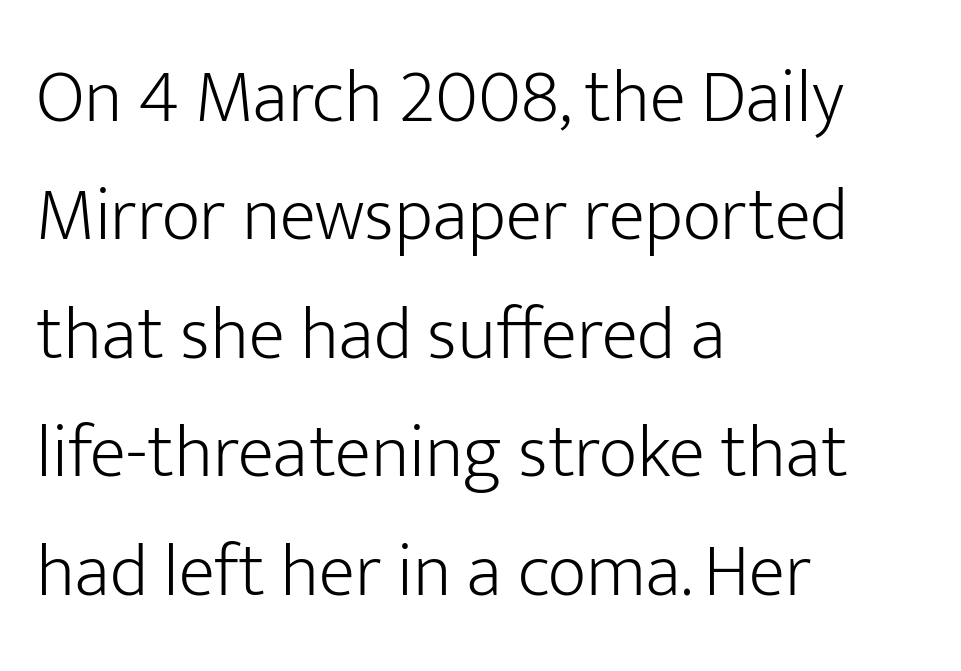
Q: Is the text bold? A: No.
Q: Is the text italic (slanted)? A: No, it is upright.
Q: Is the typeface a serif or a sans-serif typeface? A: Sans-serif.
Q: Is the text underlined? A: No.
Q: How is the paragraph aligned? A: Left-aligned.
Q: Is the spacing between letters normal or unusually wide? A: Normal.
Q: Is the spacing between lines tight, normal or loose? A: Normal.
Q: Width (condensed, normal, or wide)? A: Normal.
Q: Stroke contrast? A: Low.
Q: x-height? A: Medium.
Q: Monospaced? A: No.
